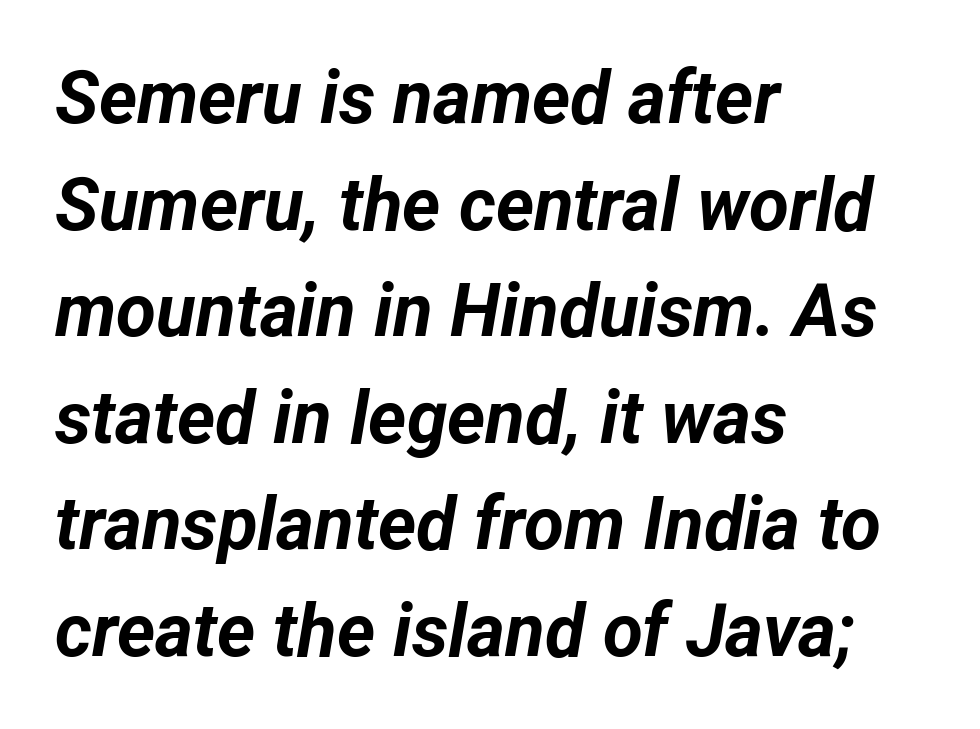
Q: Is the text bold? A: Yes.
Q: Is the text italic (slanted)? A: Yes, it leans right by about 12 degrees.
Q: Is the text underlined? A: No.
Q: How is the paragraph aligned? A: Left-aligned.
Q: Is the spacing between letters normal or unusually wide? A: Normal.
Q: Is the spacing between lines tight, normal or loose? A: Normal.
Q: Width (condensed, normal, or wide)? A: Normal.
Q: Stroke contrast? A: Low.
Q: x-height? A: Medium.
Q: Monospaced? A: No.
